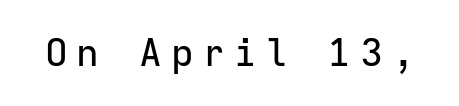
These lines have a slow, spaced-out rhythm from letter to letter. The passage shown is typed in a monospace face where columns stay perfectly aligned. Every character sits straight up, as roman type does. To sum up the face: it is a sans, with no serifs. Bare-footed words on every line.
